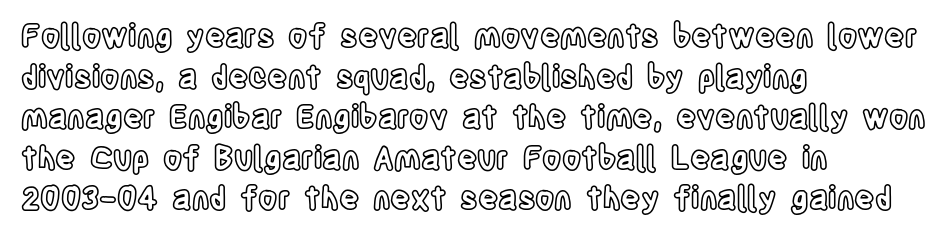
The foot of each line stays bare and open. If you drew a line through each stem, it would be perfectly vertical. Caption: multi-line text, flush left, ragged right. The designer left line spacing at the default. The letters advance in unequal steps, a hallmark of proportional type.
